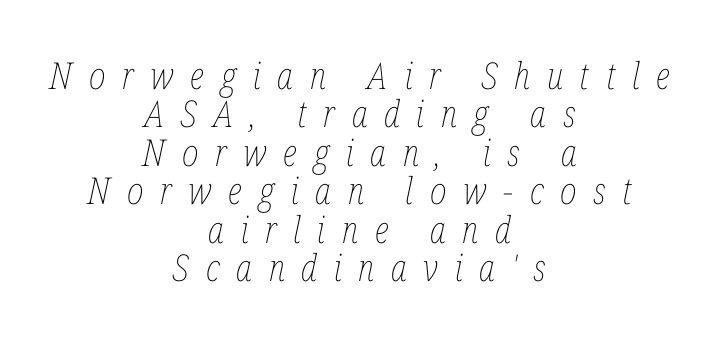
{"italic": "yes", "lean": "right", "slant_degrees": 12, "bold": "no", "weight": "thin", "width": "condensed", "stroke_contrast": "low", "x_height": "medium", "monospaced": "no", "underline": "no", "align": "center", "line_spacing": "tight", "line_spacing_ratio": 1.04, "letter_spacing": "wide", "letter_spacing_em": 0.45, "glyph_px": 37}
